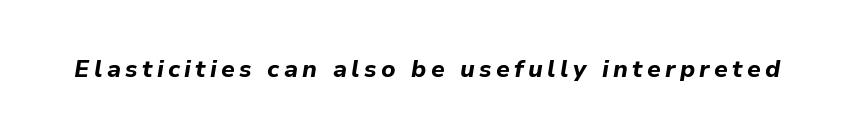
The image shows 24 px bold type, italic (leaning right); set not underlined.
